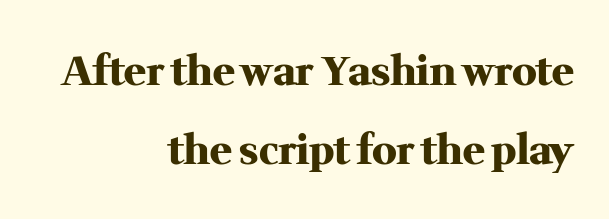
The image shows 41 px heavy serif type, upright; set right-aligned, loose line spacing (1.93x), normal letter spacing, not underlined; medium stroke contrast and a medium x-height.
